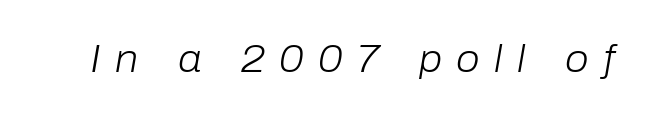
{"italic": "yes", "lean": "right", "slant_degrees": 10, "bold": "no", "weight": "light", "width": "normal", "stroke_contrast": "low", "x_height": "medium", "monospaced": "no", "underline": "no", "letter_spacing": "wide", "letter_spacing_em": 0.38, "glyph_px": 38}
